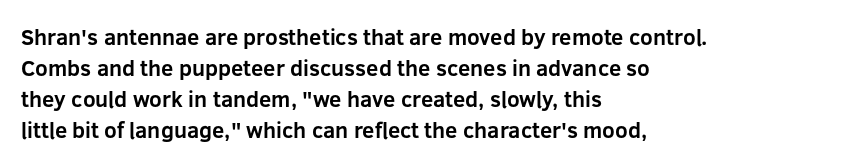
Ordinary non-slanted type is in use. The space between consecutive lines is moderate. The strokes are fattened all the way to bold. No extra tracking has been applied to these lines. Quick note: underline off. The typesetter chose a ragged-right arrangement here.
